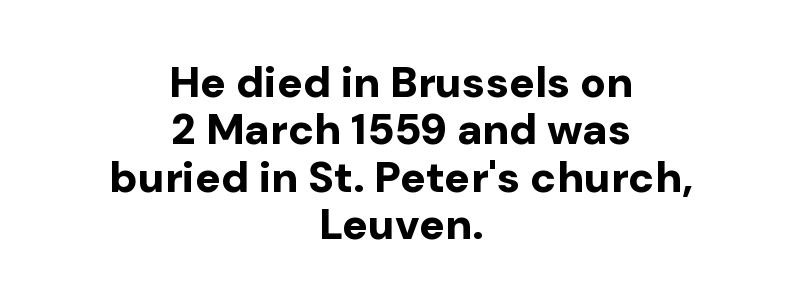
The image shows 43 px bold sans-serif type, upright; set centered, tight line spacing (1.1x), normal letter spacing, not underlined; low stroke contrast and a medium x-height.
